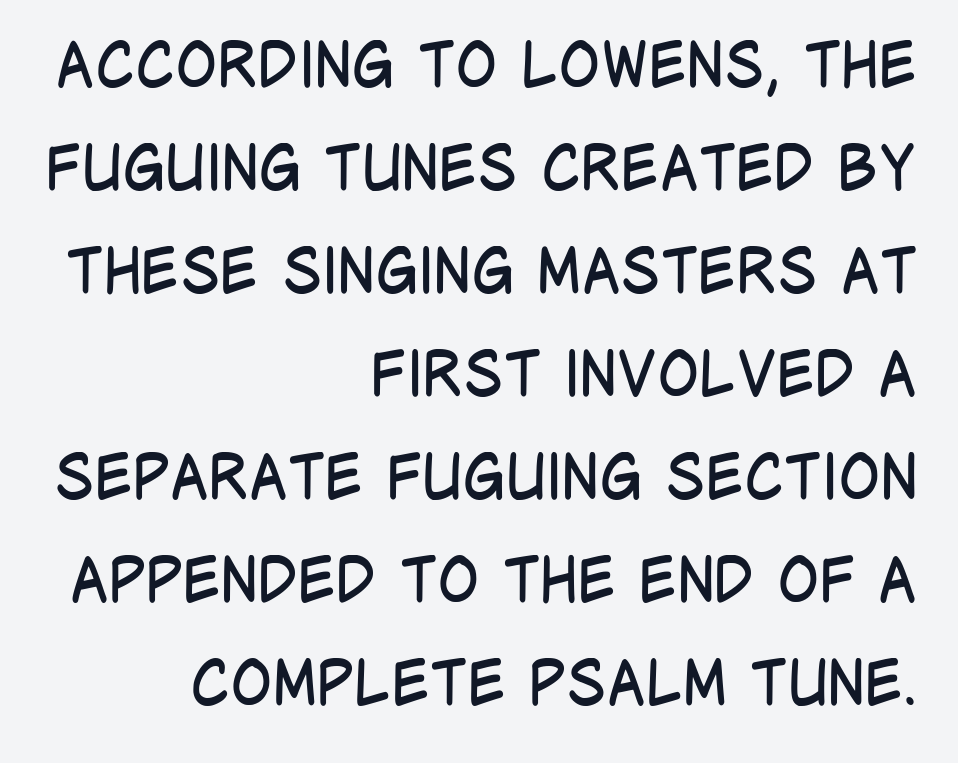
Descenders are the only things crossing below the line. Reading down the block, your eye finds every line finishing at a fixed right position. Caption: standard tracking, unaltered. No chunkiness to these letters — they're not bold. You can tell it's not italic because the verticals are truly vertical.
